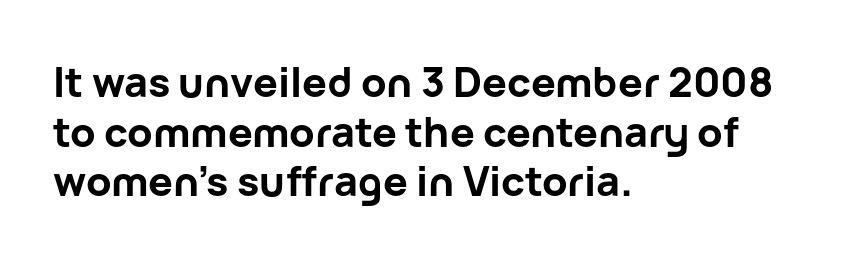
Glance below the letters and you will spot only blank space. Weight check: bold — yes, fully. The characters display no serif detailing; their extremities are plain. Alignment: flush left. A typesetter would call this proportional, since set widths differ per character. The horizontal fit of the characters is conventional and even.
